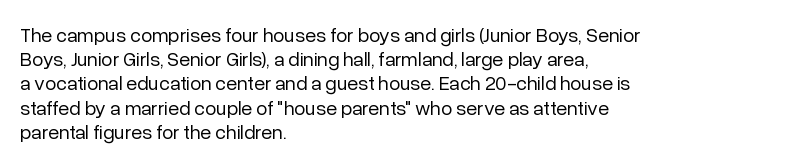
{"italic": "no", "bold": "no", "underline": "no", "align": "left", "line_spacing_ratio": 1.21, "letter_spacing": "normal", "letter_spacing_em": 0.0, "glyph_px": 20}
